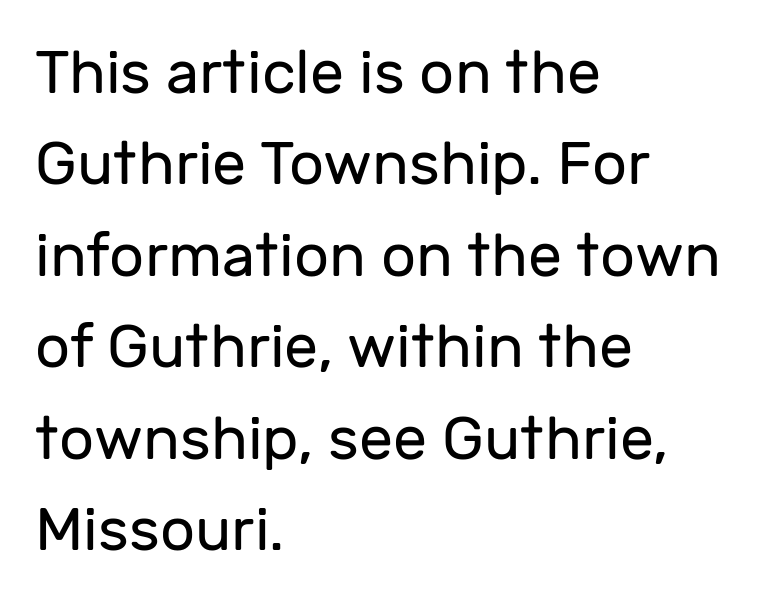
A typesetter would mark this as roman, not italic. These lines keep a tight, regular rhythm from letter to letter. The cut favours lightness, reaching ordinary text weight at its darkest. The glyphs in this specimen are sans serif. The rows are spaced the way most documents space them.
